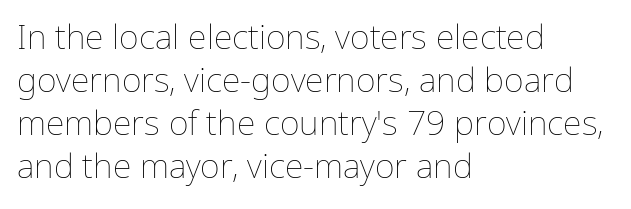
Q: Is the text bold? A: No.
Q: Is the text italic (slanted)? A: No, it is upright.
Q: Is the text underlined? A: No.
Q: How is the paragraph aligned? A: Left-aligned.
Q: Is the spacing between letters normal or unusually wide? A: Normal.
Q: Is the spacing between lines tight, normal or loose? A: Normal.
Q: Width (condensed, normal, or wide)? A: Normal.
Q: Stroke contrast? A: Low.
Q: x-height? A: Medium.
Q: Monospaced? A: No.
